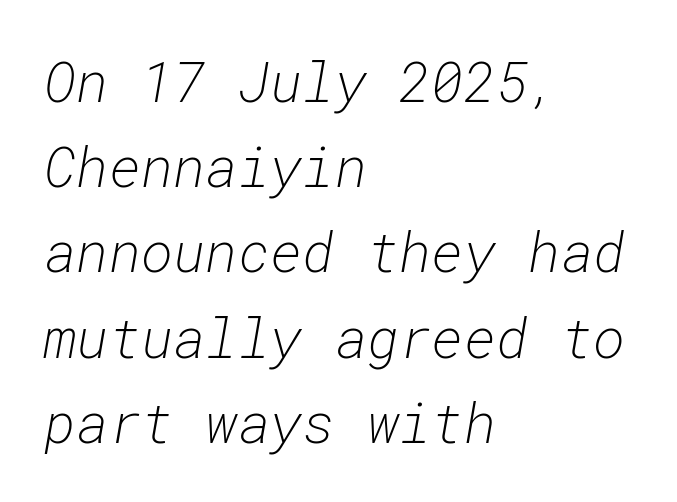
{"italic": "yes", "lean": "right", "slant_degrees": 10, "bold": "no", "weight": "light", "width": "normal", "stroke_contrast": "low", "x_height": "medium", "monospaced": "yes", "underline": "no", "align": "left", "line_spacing": "normal", "line_spacing_ratio": 1.55, "letter_spacing": "normal", "letter_spacing_em": 0.0, "glyph_px": 55}
